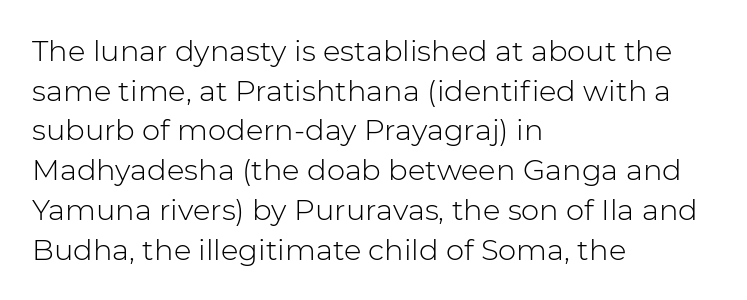
Notice how the stems are strictly vertical — no italics here. The strokes are not fattened; the text isn't bold. The letterforms sit shoulder to shoulder at normal distance. The strip under each line holds only bare page.
